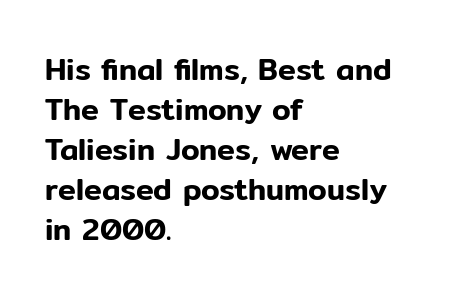
Q: Is the text italic (slanted)? A: No, it is upright.
Q: Is the typeface a serif or a sans-serif typeface? A: Sans-serif.
Q: Is the text underlined? A: No.
Q: How is the paragraph aligned? A: Left-aligned.
Q: Is the spacing between letters normal or unusually wide? A: Normal.
Q: Is the spacing between lines tight, normal or loose? A: Normal.
Q: Width (condensed, normal, or wide)? A: Normal.
Q: Stroke contrast? A: Low.
Q: x-height? A: Medium.
Q: Monospaced? A: No.
